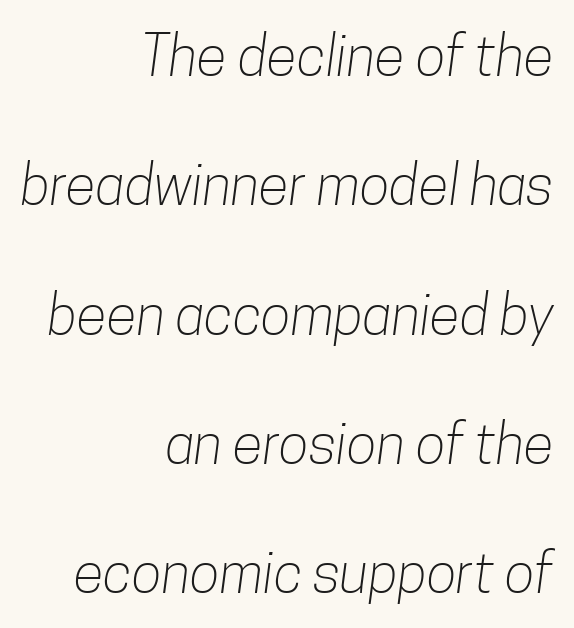
The image shows 56 px light, condensed sans-serif type; set right-aligned, loose line spacing (2.31x), normal letter spacing, not underlined; low stroke contrast and a medium x-height.
